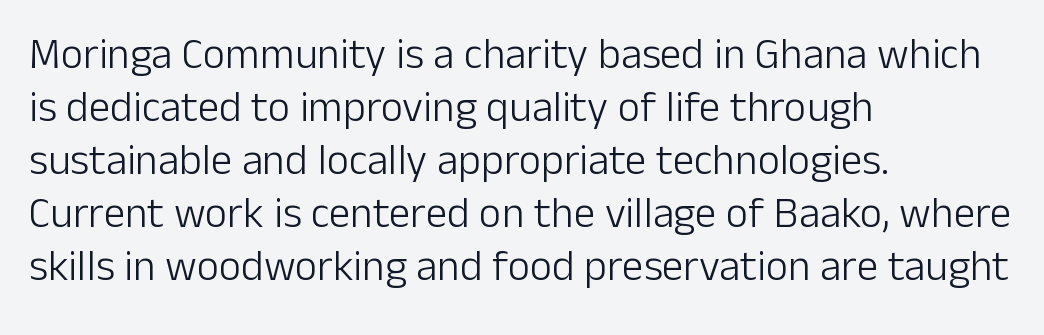
The image shows 43 px light sans-serif type, upright; set left-aligned, line spacing 1.23x, normal letter spacing, not underlined; low stroke contrast and a medium x-height.
